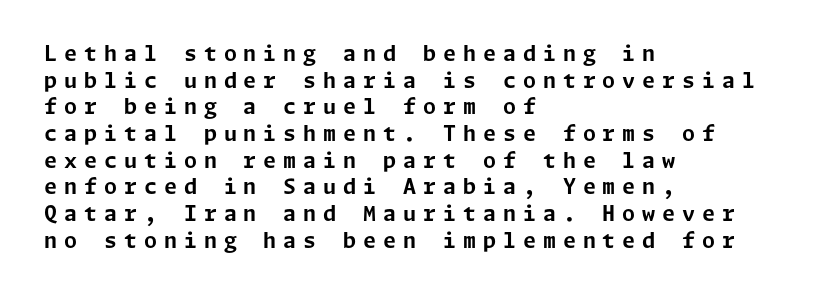
Q: Is the text bold? A: Yes.
Q: Is the text italic (slanted)? A: No, it is upright.
Q: Is the text underlined? A: No.
Q: How is the paragraph aligned? A: Left-aligned.
Q: Is the spacing between letters normal or unusually wide? A: Unusually wide.
Q: Is the spacing between lines tight, normal or loose? A: Normal.
